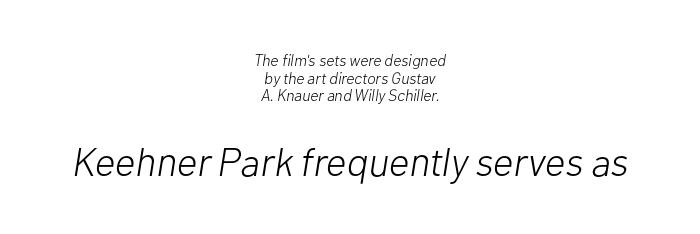
{"italic": "yes", "lean": "right", "slant_degrees": 10, "bold": "no", "weight": "light", "width": "normal", "stroke_contrast": "low", "x_height": "medium", "monospaced": "no", "underline": "no", "align": "center", "line_spacing": "tight", "line_spacing_ratio": 1.1, "letter_spacing": "normal", "letter_spacing_em": 0.0, "larger_block": "second", "size_ratio": 2.5, "glyph_px": 40}
